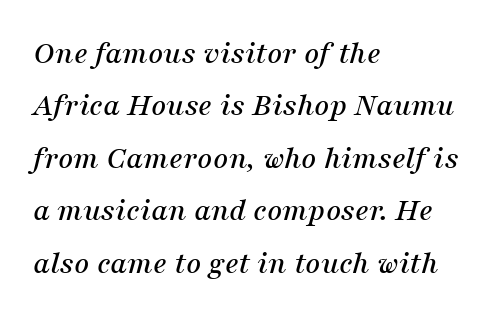
Spacing verdict: proportional, widths tailored to each character. The typography opts for an oblique posture over an upright one. Here the glyphs are tracked normally, forming tight word shapes. Regular leading. Are there feet on the stems? There are — it's a serif.
